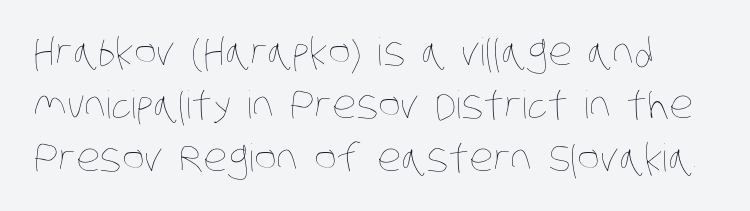
Q: Is the text bold? A: No.
Q: Is the text underlined? A: No.
Q: Is the spacing between letters normal or unusually wide? A: Normal.
Q: Is the spacing between lines tight, normal or loose? A: Normal.
Q: Width (condensed, normal, or wide)? A: Condensed.
Q: Stroke contrast? A: Low.
Q: x-height? A: Large.
Q: Monospaced? A: No.
